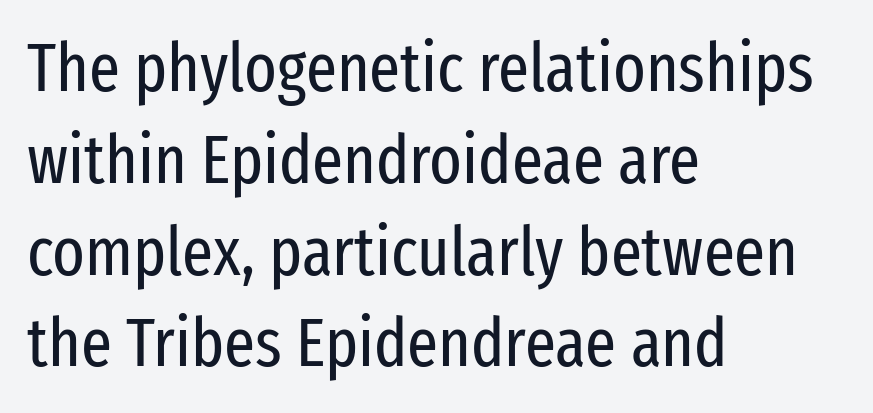
{"serif": "no", "italic": "no", "bold": "no", "weight": "regular", "width": "condensed", "stroke_contrast": "low", "x_height": "medium", "monospaced": "no", "underline": "no", "align": "left", "line_spacing": "normal", "line_spacing_ratio": 1.35, "letter_spacing": "normal", "letter_spacing_em": 0.0, "glyph_px": 68}
